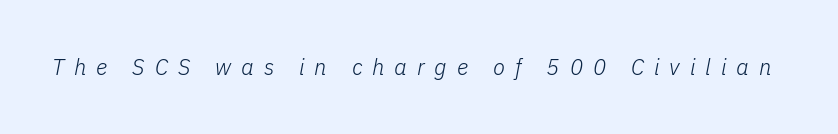
Q: Is the text bold? A: No.
Q: Is the text italic (slanted)? A: Yes, it leans right by about 11 degrees.
Q: Is the text underlined? A: No.
Q: Is the spacing between letters normal or unusually wide? A: Unusually wide.
